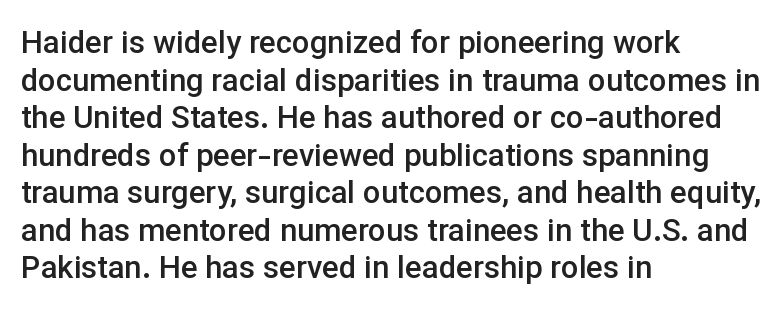
Q: Is the text bold? A: Semi-bold.
Q: Is the text italic (slanted)? A: No, it is upright.
Q: Is the typeface a serif or a sans-serif typeface? A: Sans-serif.
Q: Is the text underlined? A: No.
Q: How is the paragraph aligned? A: Left-aligned.
Q: Is the spacing between letters normal or unusually wide? A: Normal.
Q: Width (condensed, normal, or wide)? A: Normal.
Q: Stroke contrast? A: Low.
Q: x-height? A: Medium.
Q: Monospaced? A: No.
